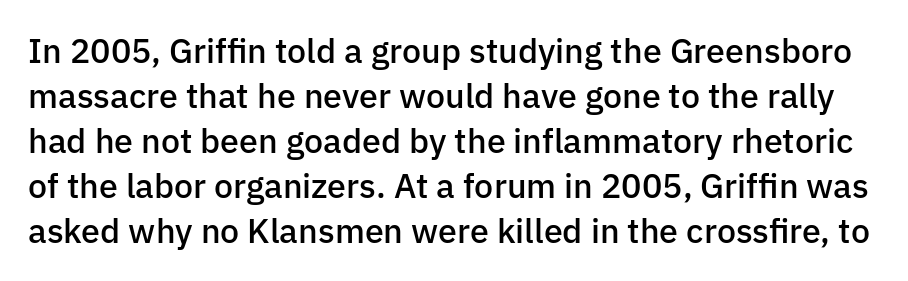
{"serif": "no", "italic": "no", "bold": "semi", "weight": "semibold", "width": "normal", "stroke_contrast": "low", "x_height": "medium", "monospaced": "no", "underline": "no", "line_spacing": "normal", "line_spacing_ratio": 1.32, "letter_spacing": "normal", "letter_spacing_em": 0.0, "glyph_px": 34}
